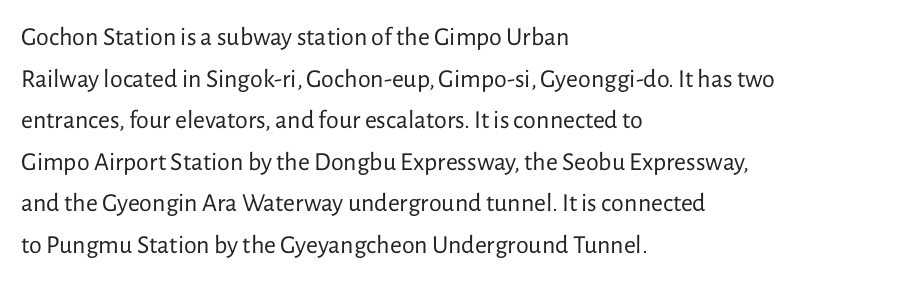
The image shows 26 px text type, upright; set left-aligned, normal line spacing (1.6x), normal letter spacing, not underlined.
